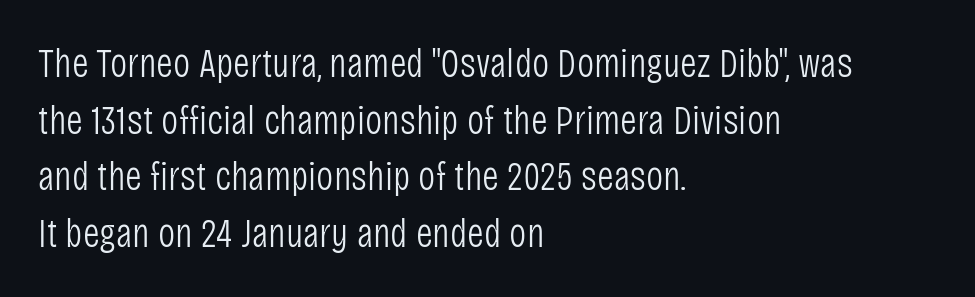
Q: Is the text bold? A: No.
Q: Is the text italic (slanted)? A: No, it is upright.
Q: Is the typeface a serif or a sans-serif typeface? A: Sans-serif.
Q: Is the text underlined? A: No.
Q: How is the paragraph aligned? A: Left-aligned.
Q: Is the spacing between letters normal or unusually wide? A: Normal.
Q: Is the spacing between lines tight, normal or loose? A: Normal.
Q: Width (condensed, normal, or wide)? A: Condensed.
Q: Stroke contrast? A: Low.
Q: x-height? A: Large.
Q: Monospaced? A: No.
